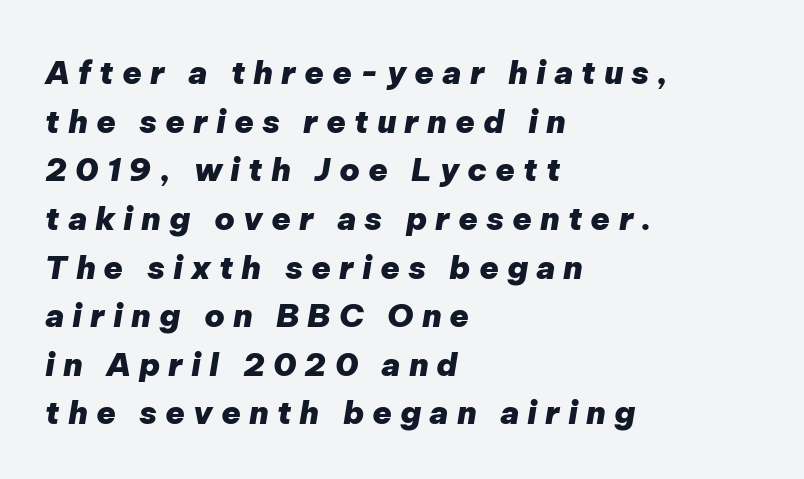
The face used here has a pronounced slope to its letters. Line beginnings align vertically; line endings do not. The rendering inserts visible extra space after every character. Honestly, the row spacing looks completely unremarkable. Just letters on the line, the space beneath them empty. This sample has the flowing, uneven cadence of proportional lettering.
